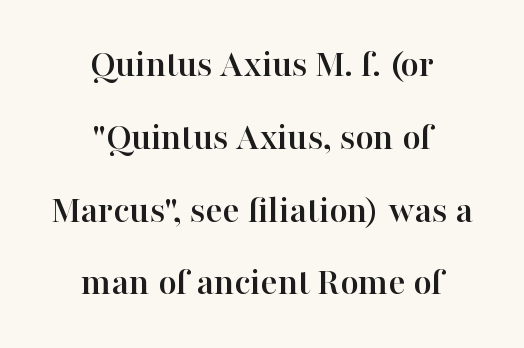
The image shows 40 px serif type, upright; set centered, line spacing 1.82x, normal letter spacing, not underlined; high stroke contrast and a medium x-height.
